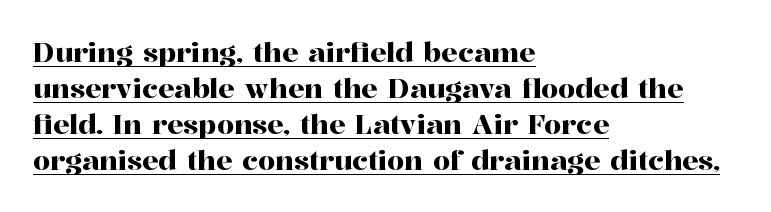
Q: Is the text italic (slanted)? A: No, it is upright.
Q: Is the text underlined? A: Yes.
Q: How is the paragraph aligned? A: Left-aligned.
Q: Is the spacing between letters normal or unusually wide? A: Normal.
Q: Is the spacing between lines tight, normal or loose? A: Normal.
